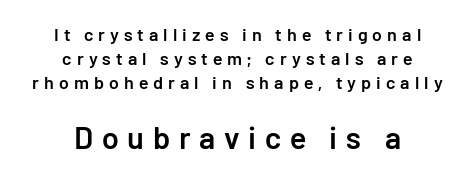
Characters remain perfectly vertical along every line. Baseline-to-baseline distance is the conventional proportion of letter height. The area under the type is left untouched. Which of the two is more prominent by size? The second, at the bottom.
